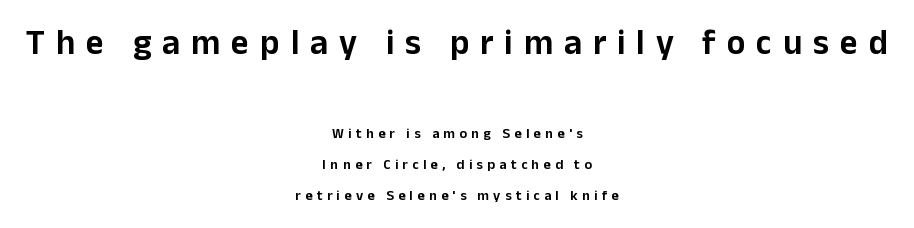
The image shows 35 px sans-serif type, upright; set centered, loose line spacing (2.21x), unusually wide letter spacing (+0.31 em), not underlined; the first (top) block is 2.5x larger; low stroke contrast and a medium x-height.
